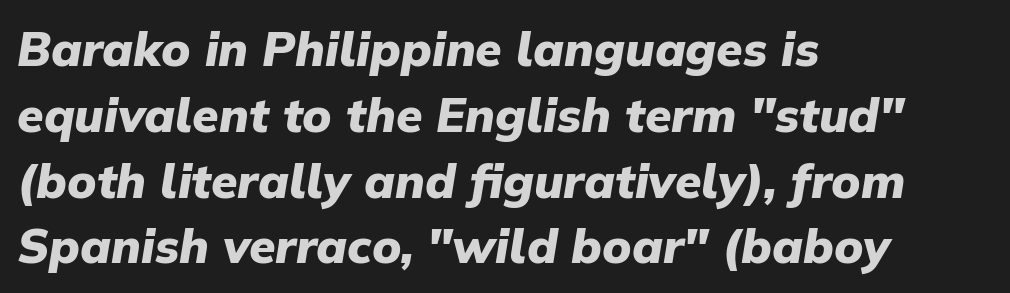
The image shows 48 px heavy type, italic (leaning right); set left-aligned, normal line spacing (1.37x), normal letter spacing, not underlined; low stroke contrast and a medium x-height.
